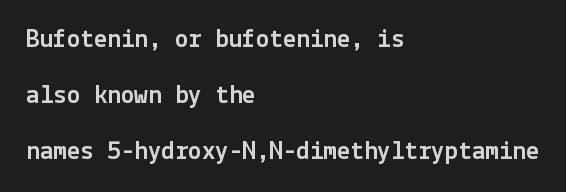
{"italic": "no", "underline": "no", "align": "left", "line_spacing": "loose", "line_spacing_ratio": 2.07, "letter_spacing": "normal", "letter_spacing_em": 0.0, "glyph_px": 27}
